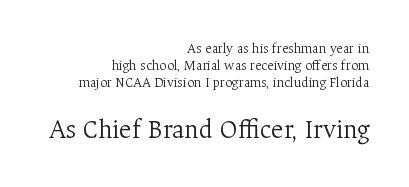
The rag falls on the left side of this text block. Whoever set this made the second block the dominant, larger element. On a weight scale, this lands at 450 or below. The lettering holds an erect, upright posture throughout.
